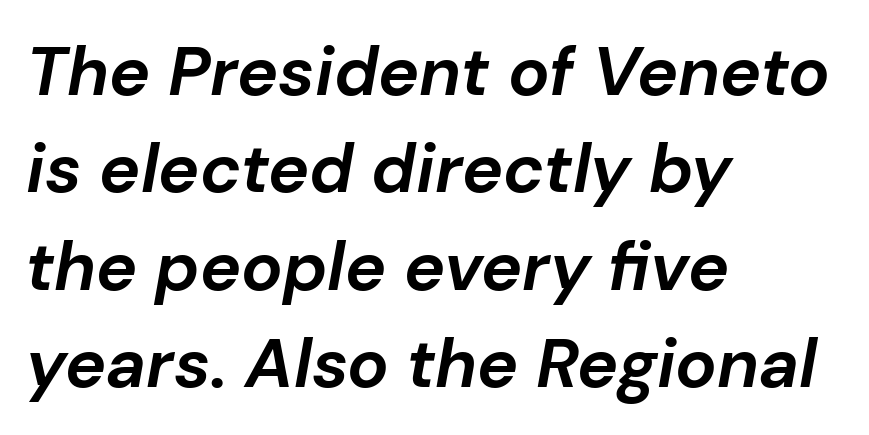
The image shows 69 px bold type, italic (leaning right); set left-aligned, normal line spacing (1.41x), normal letter spacing, not underlined; low stroke contrast and a medium x-height.
